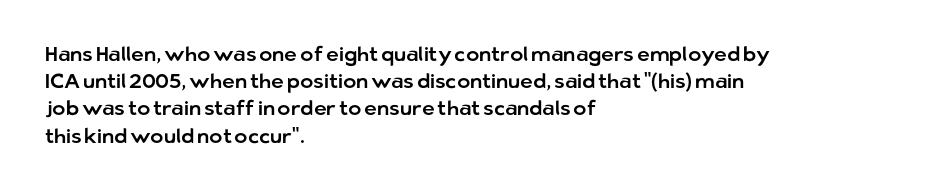
The image shows 20 px text type, upright; set left-aligned, normal line spacing (1.36x), normal letter spacing, not underlined.
